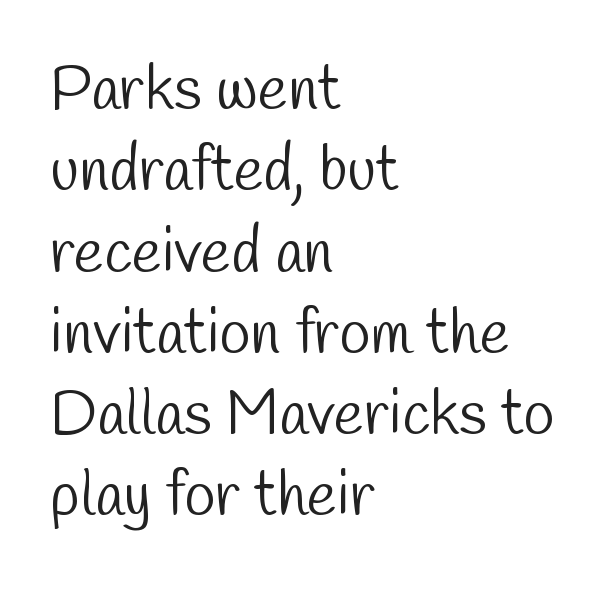
The image shows 63 px light, condensed sans-serif type; set left-aligned, normal line spacing (1.29x), normal letter spacing, not underlined; low stroke contrast and a medium x-height.
